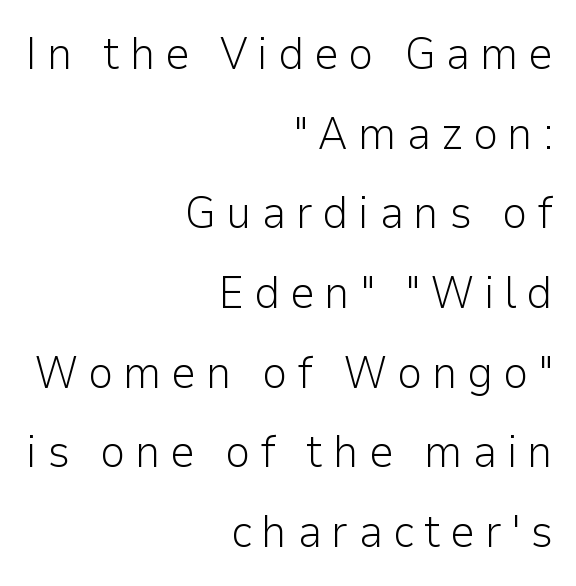
Q: Is the text bold? A: No.
Q: Is the text italic (slanted)? A: No, it is upright.
Q: Is the typeface a serif or a sans-serif typeface? A: Sans-serif.
Q: Is the text underlined? A: No.
Q: How is the paragraph aligned? A: Right-aligned.
Q: Is the spacing between letters normal or unusually wide? A: Unusually wide.
Q: Width (condensed, normal, or wide)? A: Normal.
Q: Stroke contrast? A: Low.
Q: x-height? A: Medium.
Q: Monospaced? A: No.
